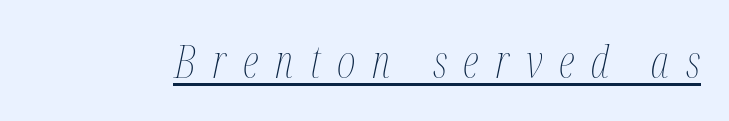
Q: Is the text bold? A: No.
Q: Is the text italic (slanted)? A: Yes, it leans right by about 12 degrees.
Q: Is the text underlined? A: Yes.
Q: Is the spacing between letters normal or unusually wide? A: Unusually wide.
Q: Width (condensed, normal, or wide)? A: Condensed.
Q: Stroke contrast? A: Medium.
Q: x-height? A: Medium.
Q: Monospaced? A: No.
